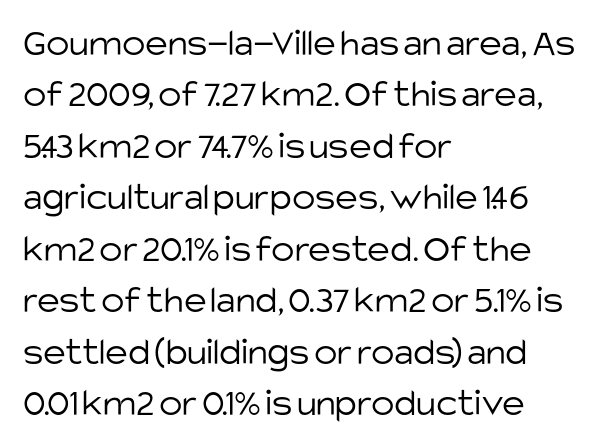
Do the characters align in a grid? No, the font is proportional. These lines keep a tight, regular rhythm from letter to letter. Clear beneath every line of the passage. Short and long lines alike share a common starting point at left. Quick note: not italic, upright.
